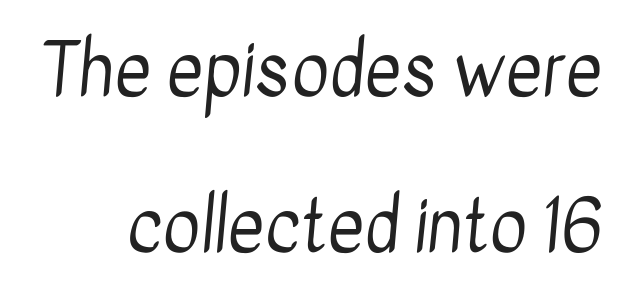
The image shows 71 px regular-weight, condensed sans-serif type; set loose line spacing (2.2x), normal letter spacing, not underlined; low stroke contrast and a medium x-height.
